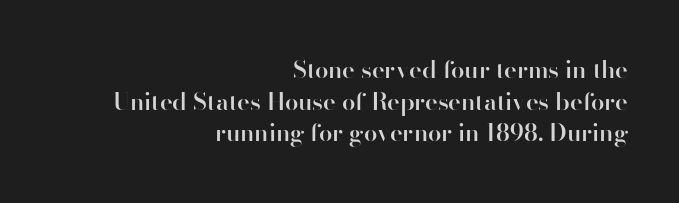
{"italic": "no", "bold": "semi", "underline": "no", "align": "right", "line_spacing": "normal", "line_spacing_ratio": 1.32, "letter_spacing": "normal", "letter_spacing_em": 0.0, "glyph_px": 24}
